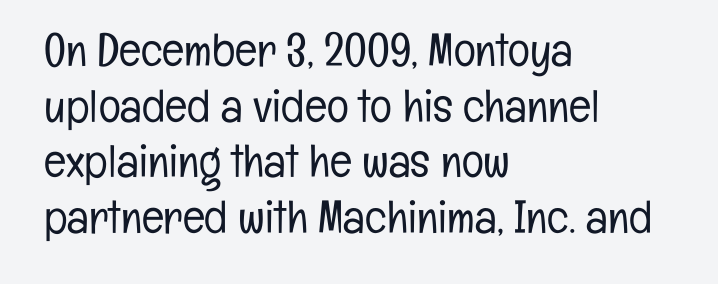
{"serif": "no", "italic": "no", "bold": "no", "weight": "light", "width": "condensed", "stroke_contrast": "low", "x_height": "medium", "monospaced": "no", "underline": "no", "align": "left", "line_spacing_ratio": 1.21, "letter_spacing": "normal", "letter_spacing_em": 0.0, "glyph_px": 46}
